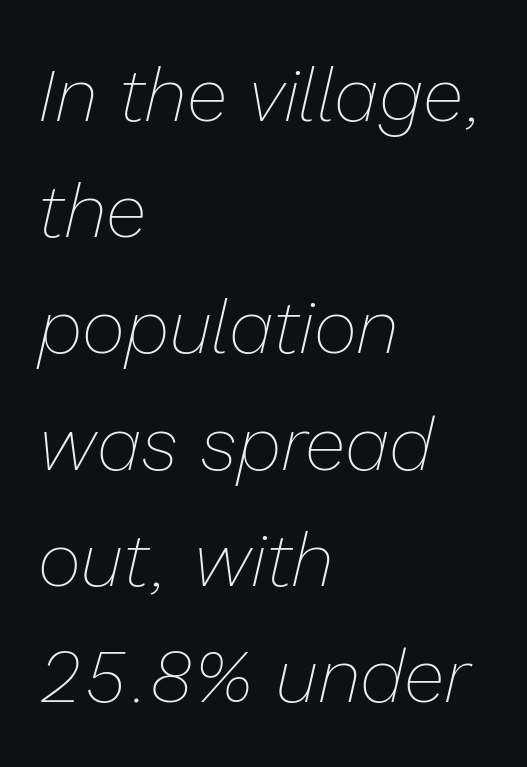
The string is rendered with underlining switched off. Quick note: italic. This block has exactly the height ordinary leading produces. The line texture is even and compact thanks to regular tracking. This sample has the flowing, uneven cadence of proportional lettering. All the whitespace from short lines collects on the right.
